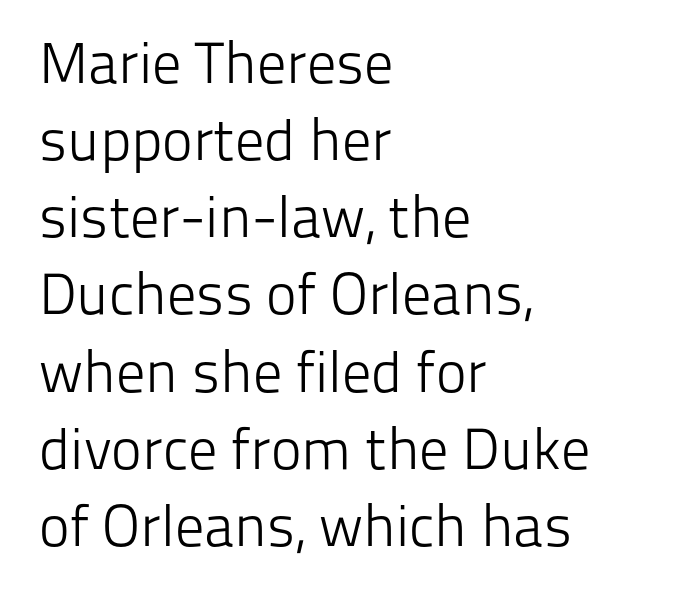
The image shows 58 px light sans-serif type, upright; set left-aligned, normal line spacing (1.33x), normal letter spacing, not underlined; low stroke contrast and a medium x-height.
